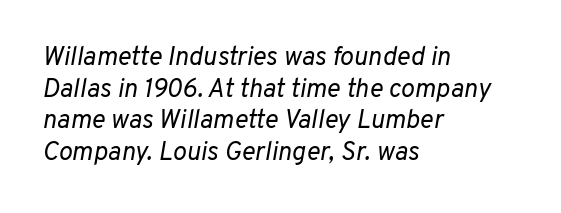
The image shows 26 px text type, italic (leaning right); set left-aligned, line spacing 1.22x, normal letter spacing, not underlined.
